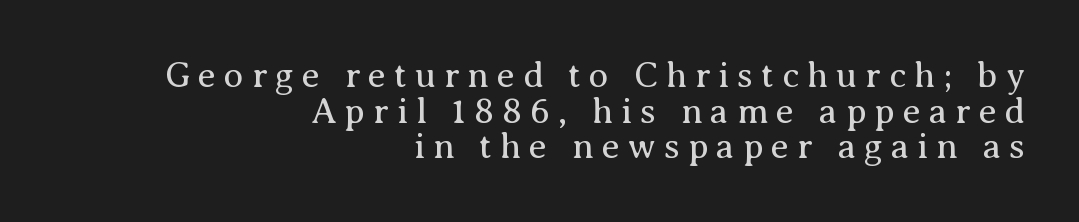
The image shows 36 px regular-weight serif type, upright; set right-aligned, tight line spacing (0.99x), unusually wide letter spacing (+0.22 em), not underlined; medium stroke contrast and a medium x-height.
